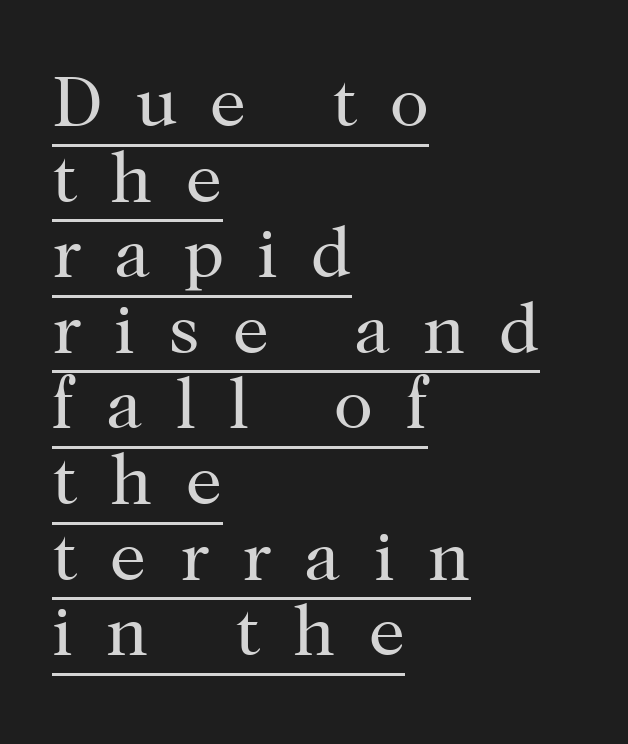
{"serif": "yes", "italic": "no", "bold": "no", "weight": "regular", "width": "normal", "stroke_contrast": "high", "x_height": "medium", "monospaced": "no", "underline": "yes", "align": "left", "line_spacing": "tight", "line_spacing_ratio": 1.05, "letter_spacing": "wide", "letter_spacing_em": 0.46, "glyph_px": 72}
